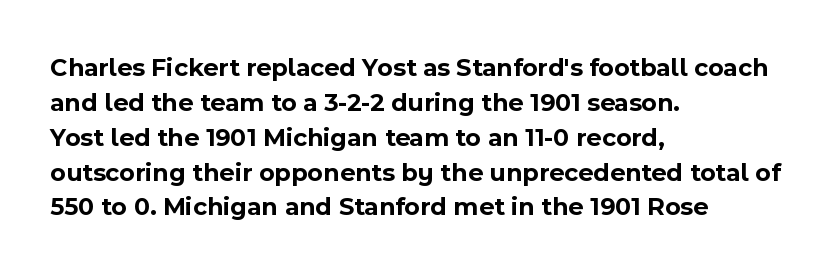
The baseline area is clear. The lines in this sample share a left origin and differ only in where they stop. The type is set solid horizontally, with unmodified tracking. Compared with typical paragraphs, the rows here are spaced about the same. Thick stems and heavy bowls — unmistakably bold. Ascenders rise straight up at ninety degrees.
